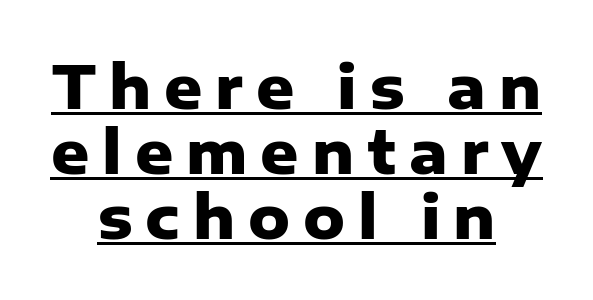
{"serif": "no", "italic": "no", "bold": "yes", "weight": "heavy", "width": "normal", "stroke_contrast": "low", "x_height": "medium", "monospaced": "no", "underline": "yes", "align": "center", "line_spacing": "tight", "line_spacing_ratio": 1.1, "letter_spacing": "wide", "letter_spacing_em": 0.22, "glyph_px": 59}
